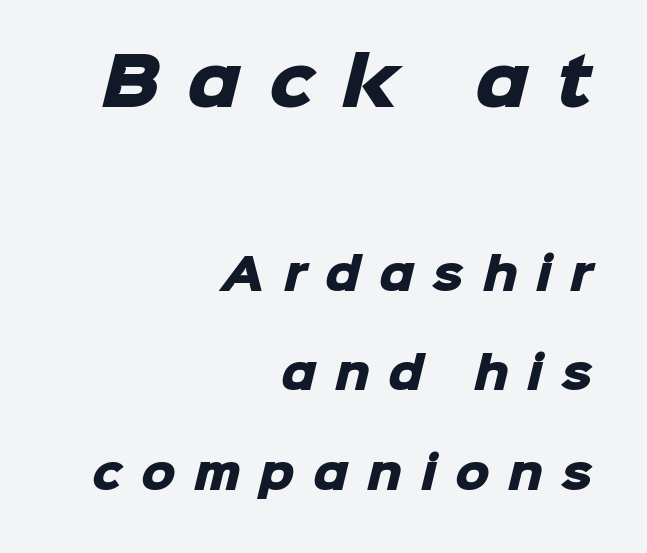
Scale decreases going downward across the two blocks. Think of a printed novel: that variable character pitch is what you see here. The sample has been set heavy, in full bold. Quick note: underline off. The face used here is rendered with a markedly widened letterfit. This rendering uses right alignment, leaving the left contour irregular.
